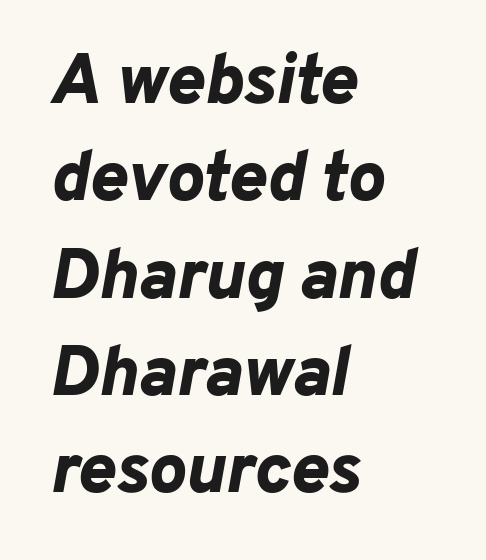
The image shows 71 px bold type, italic (leaning right); set left-aligned, normal line spacing (1.37x), normal letter spacing, not underlined; low stroke contrast and a medium x-height.
